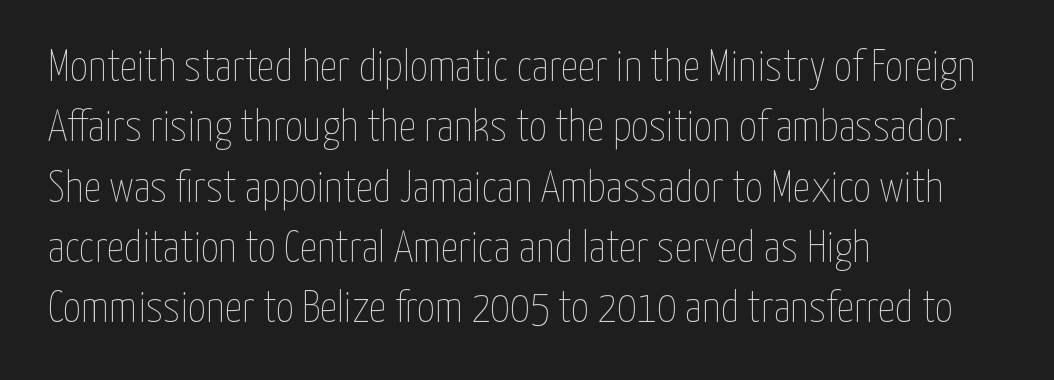
The letters stand straight up with perfectly vertical stems. The paragraph has a hard left edge and a soft right edge. Compared with typical paragraphs, the rows here are spaced about the same. The letters advance in unequal steps, a hallmark of proportional type. The specimen omits any rule beneath the text block's lines.
